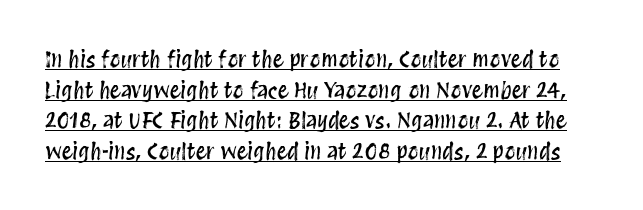
Q: Is the text italic (slanted)? A: No, it is upright.
Q: Is the text underlined? A: Yes.
Q: Is the spacing between letters normal or unusually wide? A: Normal.
Q: Is the spacing between lines tight, normal or loose? A: Normal.
